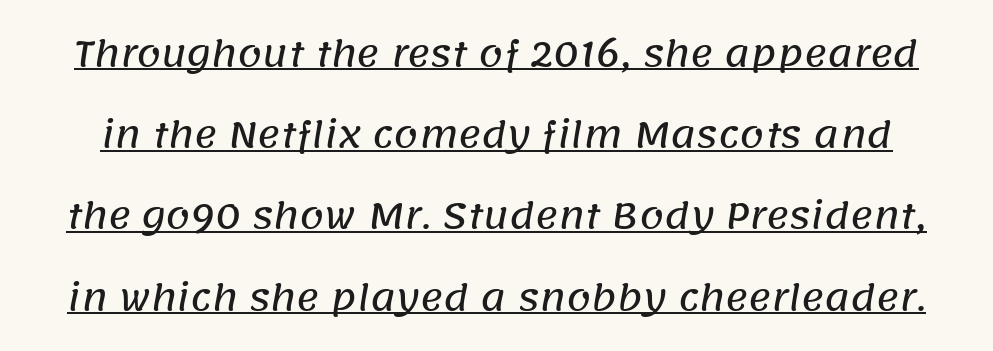
Q: Is the typeface a serif or a sans-serif typeface? A: Sans-serif.
Q: Is the text underlined? A: Yes.
Q: Is the spacing between letters normal or unusually wide? A: Normal.
Q: Is the spacing between lines tight, normal or loose? A: Loose.
Q: Width (condensed, normal, or wide)? A: Normal.
Q: Stroke contrast? A: Low.
Q: x-height? A: Large.
Q: Monospaced? A: No.
